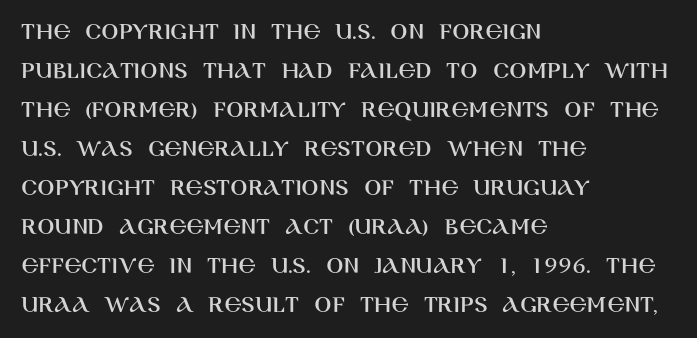
The image shows 25 px text type, upright; set left-aligned, normal line spacing (1.56x), normal letter spacing, not underlined.
